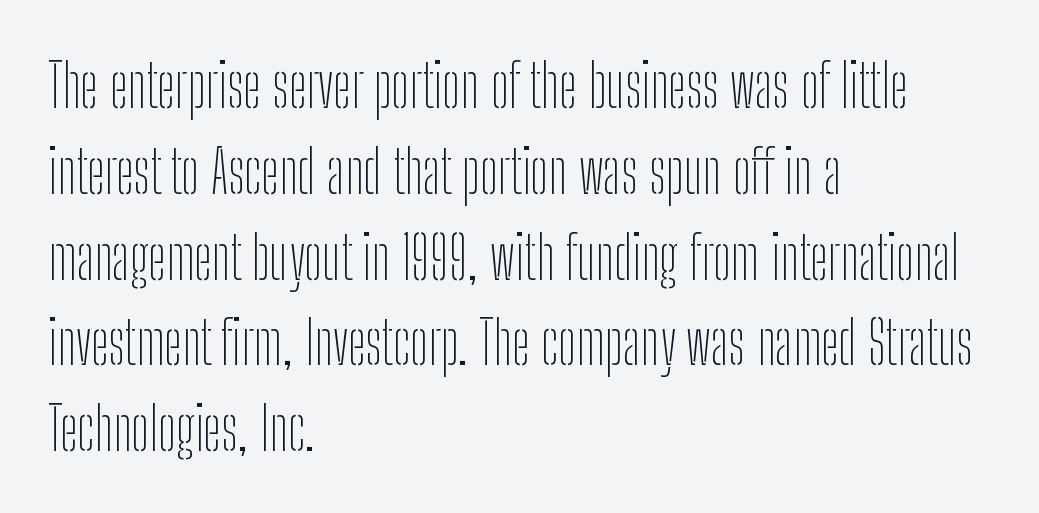
Q: Is the text bold? A: No.
Q: Is the text italic (slanted)? A: No, it is upright.
Q: Is the typeface a serif or a sans-serif typeface? A: Sans-serif.
Q: Is the text underlined? A: No.
Q: How is the paragraph aligned? A: Left-aligned.
Q: Is the spacing between letters normal or unusually wide? A: Normal.
Q: Is the spacing between lines tight, normal or loose? A: Normal.
Q: Width (condensed, normal, or wide)? A: Condensed.
Q: Stroke contrast? A: Low.
Q: x-height? A: Medium.
Q: Monospaced? A: No.
